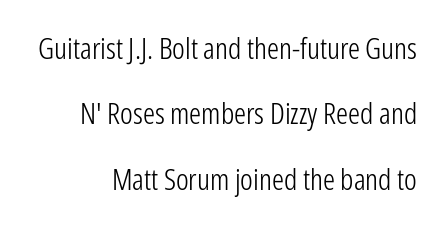
Q: Is the text bold? A: No.
Q: Is the text italic (slanted)? A: No, it is upright.
Q: Is the typeface a serif or a sans-serif typeface? A: Sans-serif.
Q: Is the text underlined? A: No.
Q: Is the spacing between letters normal or unusually wide? A: Normal.
Q: Is the spacing between lines tight, normal or loose? A: Loose.
Q: Width (condensed, normal, or wide)? A: Condensed.
Q: Stroke contrast? A: Low.
Q: x-height? A: Medium.
Q: Monospaced? A: No.
